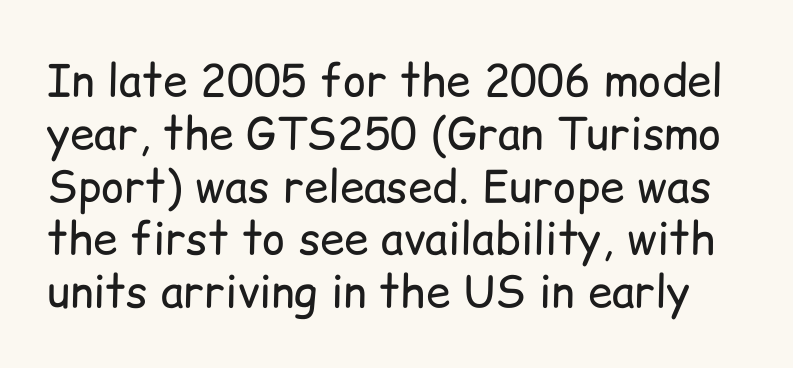
The image shows 44 px regular-weight sans-serif type, upright; set line spacing 1.2x, normal letter spacing, not underlined; low stroke contrast and a medium x-height.
